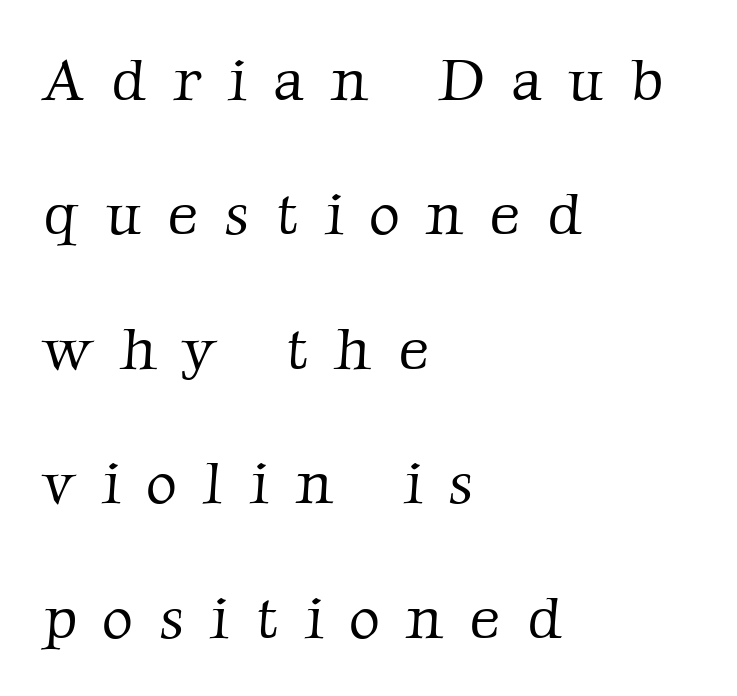
{"serif": "yes", "bold": "no", "weight": "light", "width": "normal", "stroke_contrast": "low", "x_height": "medium", "monospaced": "no", "underline": "no", "align": "left", "line_spacing": "loose", "line_spacing_ratio": 2.24, "letter_spacing": "wide", "letter_spacing_em": 0.44, "glyph_px": 60}
